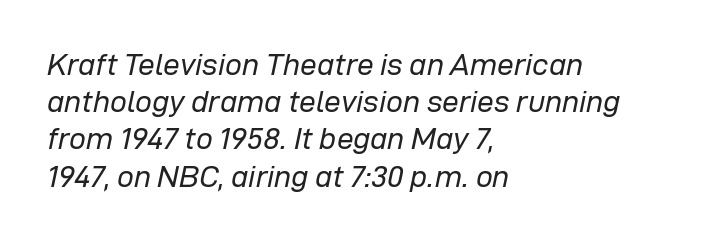
The image shows 30 px regular-weight type, italic (leaning right); set left-aligned, line spacing 1.24x, normal letter spacing, not underlined; low stroke contrast and a medium x-height.
